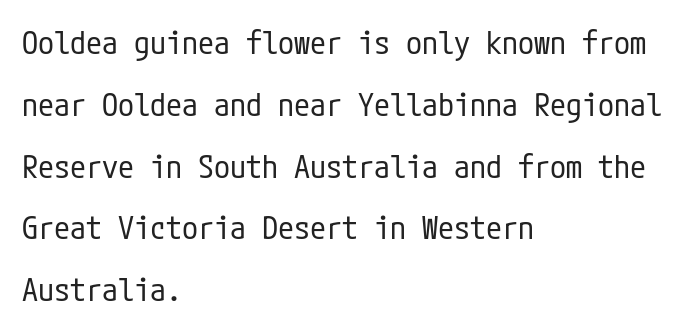
{"serif": "no", "italic": "no", "bold": "no", "weight": "regular", "width": "condensed", "stroke_contrast": "low", "x_height": "medium", "underline": "no", "align": "left", "line_spacing": "loose", "line_spacing_ratio": 1.93, "letter_spacing": "normal", "letter_spacing_em": 0.0, "glyph_px": 32}
